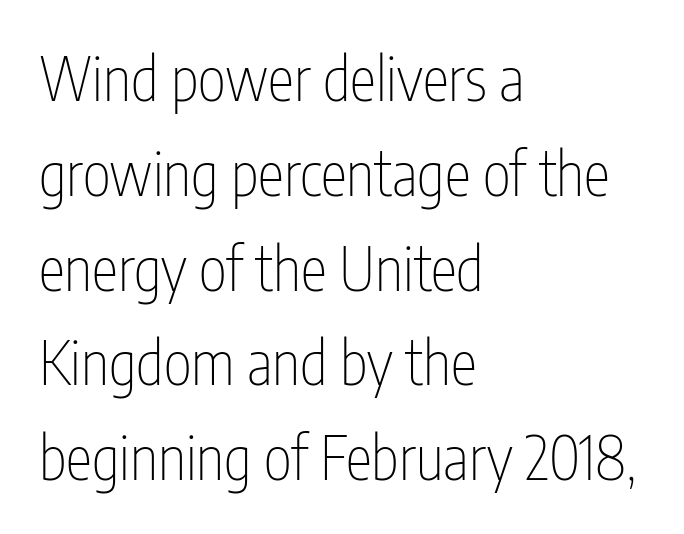
Is this a fixed-width face? No — the glyphs have proportional, varying widths. Typographically, this falls in the sans-serif category. The axis of the letterforms is exactly vertical. Nobody touched the tracking dial on this one.
